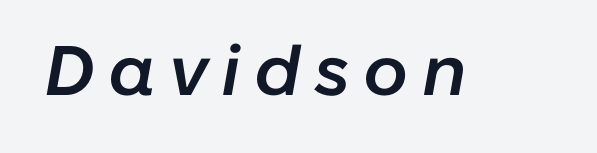
The image shows 70 px semibold type, italic (leaning right); set not underlined; low stroke contrast and a medium x-height.
